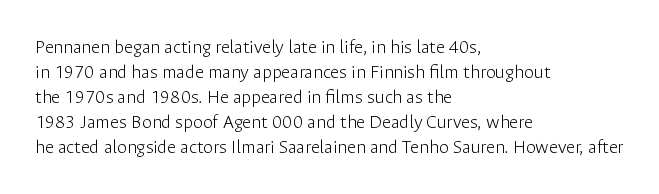
The image shows 20 px text type, upright; set left-aligned, normal line spacing (1.25x), normal letter spacing, not underlined.
